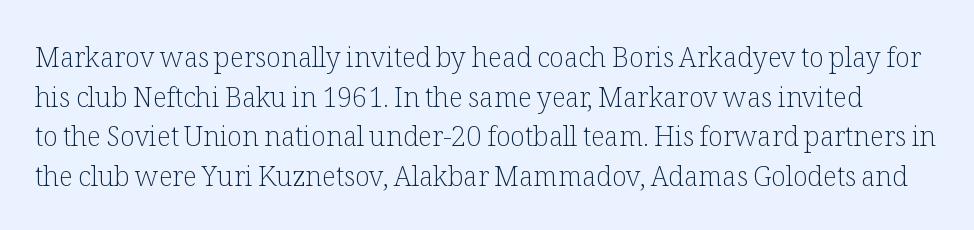
{"italic": "no", "bold": "no", "underline": "no", "line_spacing": "normal", "line_spacing_ratio": 1.47, "letter_spacing": "normal", "letter_spacing_em": 0.0, "glyph_px": 27}
